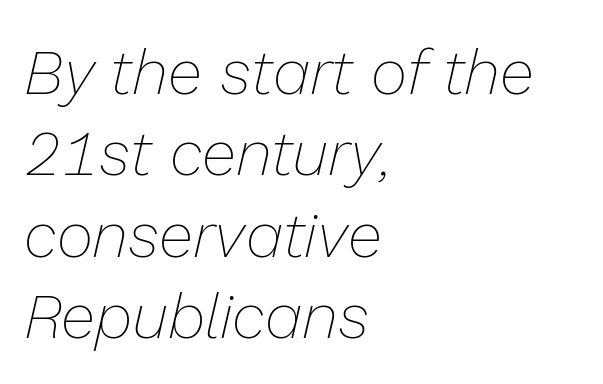
{"italic": "yes", "lean": "right", "slant_degrees": 13, "bold": "no", "weight": "thin", "width": "normal", "stroke_contrast": "low", "x_height": "medium", "monospaced": "no", "underline": "no", "align": "left", "line_spacing": "normal", "line_spacing_ratio": 1.29, "letter_spacing": "normal", "letter_spacing_em": 0.0, "glyph_px": 63}
